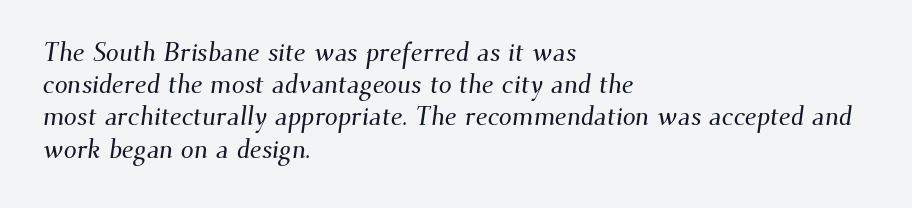
The typesetter chose a ragged-right arrangement here. There is no visible air inserted between adjacent glyphs. The zone under the glyphs is completely vacant.
